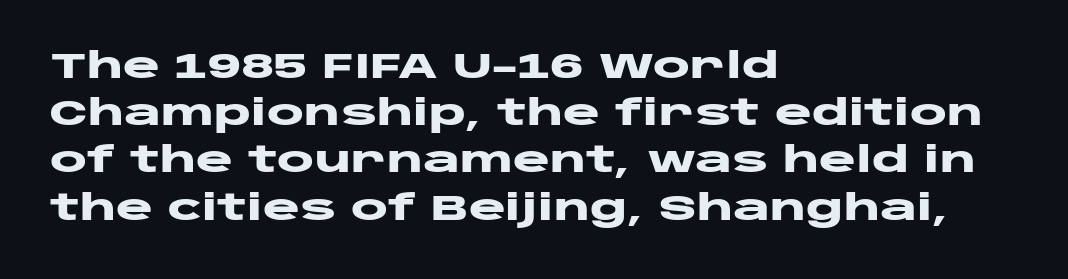
Is this a fixed-width face? No — the glyphs have proportional, varying widths. One-word summary of the alignment: left. Honestly, the letter spacing is just normal — you wouldn't notice it. Chunky letters — that's bold for sure.
